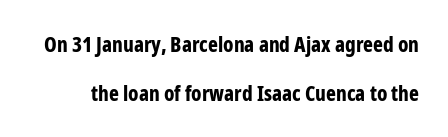
The image shows 21 px bold type, upright; set loose line spacing (2.31x), normal letter spacing, not underlined.
